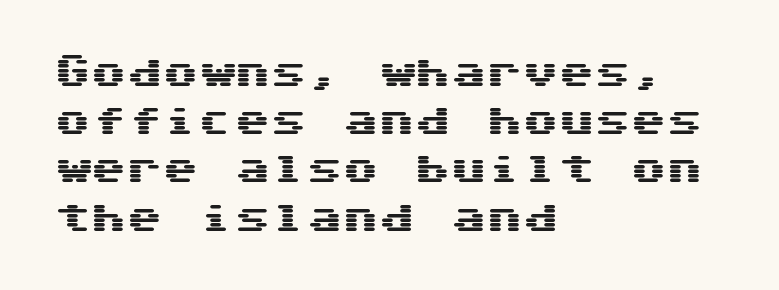
The image shows 36 px wide sans-serif type, upright; set left-aligned, normal line spacing (1.34x), normal letter spacing, not underlined; medium stroke contrast and a medium x-height.
